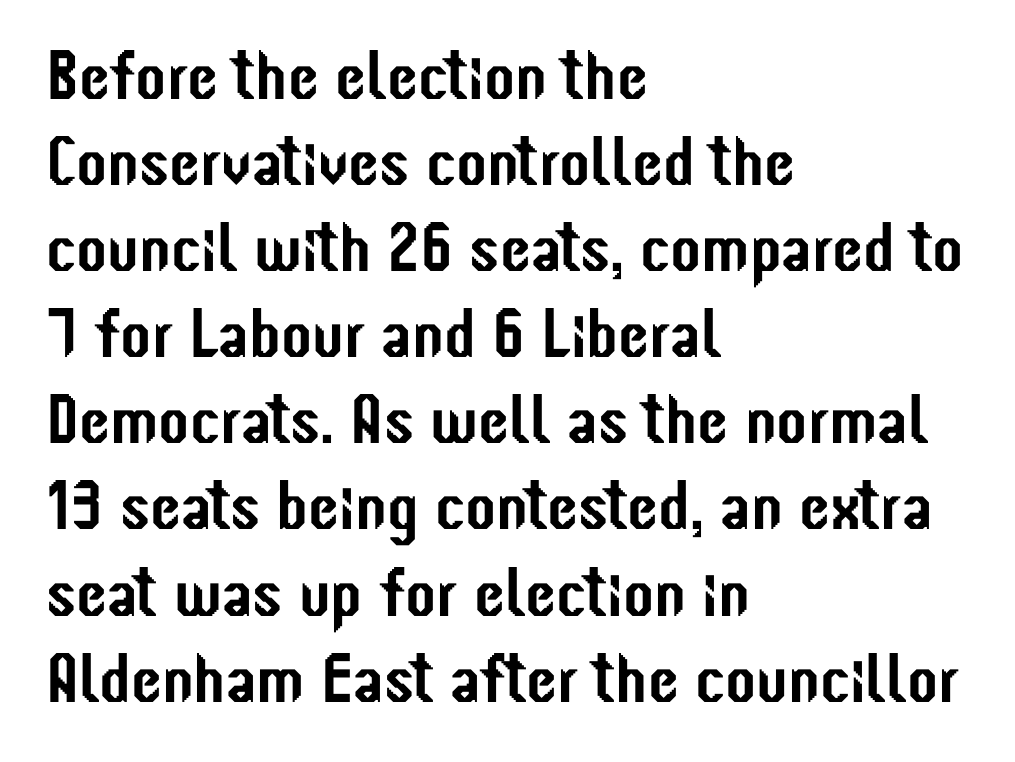
The image shows 70 px condensed sans-serif type, upright; set left-aligned, line spacing 1.23x, normal letter spacing, not underlined; low stroke contrast and a medium x-height.
